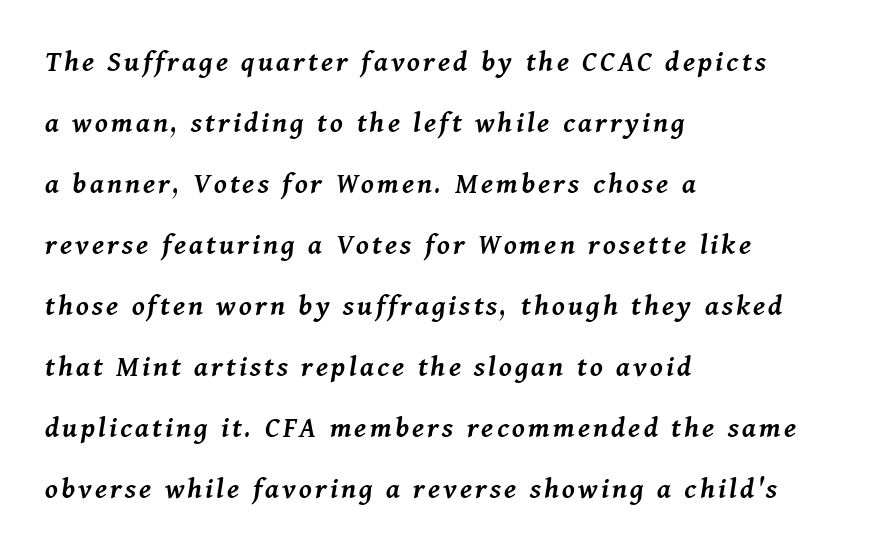
{"italic": "yes", "lean": "right", "slant_degrees": 11, "bold": "semi", "weight": "semibold", "width": "normal", "stroke_contrast": "medium", "x_height": "medium", "monospaced": "no", "underline": "no", "align": "left", "line_spacing": "loose", "line_spacing_ratio": 1.97, "glyph_px": 31}
